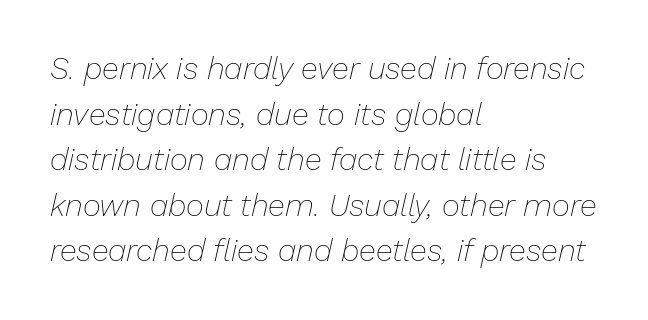
Line beginnings align vertically; line endings do not. Varying glyph widths throughout — classic text-font behaviour. Glyph-to-glyph distance matches everyday printed text. Horizontal bands of white between lines are of average thickness. The font sits on the lighter half of the weight spectrum, regular included.
